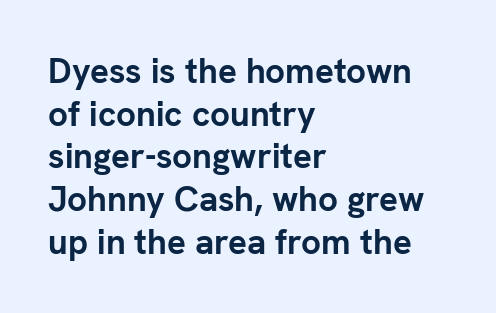
The image shows 35 px semibold sans-serif type, upright; set left-aligned, line spacing 1.22x, normal letter spacing, not underlined; low stroke contrast and a medium x-height.
